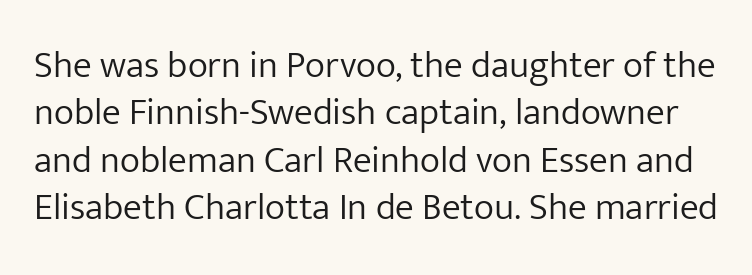
Q: Is the text bold? A: No.
Q: Is the text italic (slanted)? A: No, it is upright.
Q: Is the typeface a serif or a sans-serif typeface? A: Sans-serif.
Q: Is the text underlined? A: No.
Q: Is the spacing between letters normal or unusually wide? A: Normal.
Q: Is the spacing between lines tight, normal or loose? A: Normal.
Q: Width (condensed, normal, or wide)? A: Normal.
Q: Stroke contrast? A: Low.
Q: x-height? A: Medium.
Q: Monospaced? A: No.
